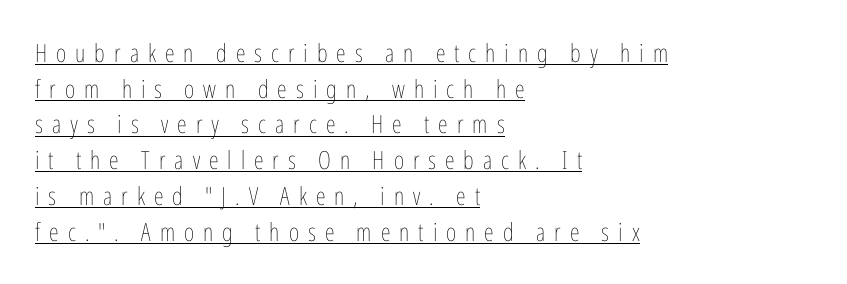
Q: Is the text bold? A: No.
Q: Is the text italic (slanted)? A: No, it is upright.
Q: Is the text underlined? A: Yes.
Q: How is the paragraph aligned? A: Left-aligned.
Q: Is the spacing between letters normal or unusually wide? A: Unusually wide.
Q: Is the spacing between lines tight, normal or loose? A: Normal.
